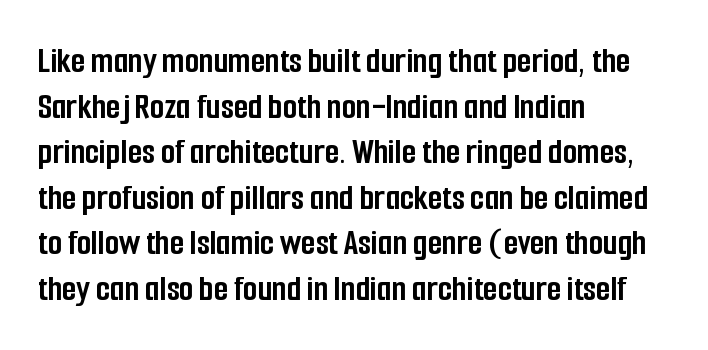
{"serif": "no", "italic": "no", "bold": "yes", "weight": "semibold", "width": "condensed", "stroke_contrast": "low", "x_height": "medium", "monospaced": "no", "underline": "no", "align": "left", "line_spacing_ratio": 1.23, "letter_spacing": "normal", "letter_spacing_em": 0.0, "glyph_px": 37}
